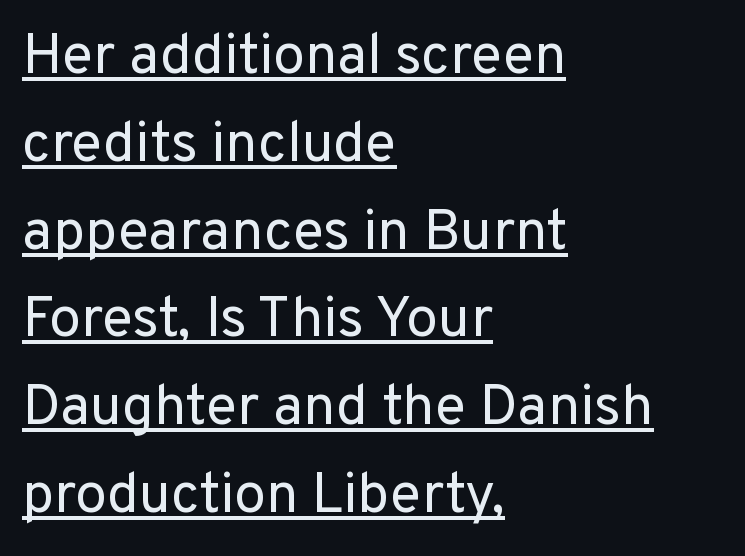
Q: Is the text bold? A: No.
Q: Is the text italic (slanted)? A: No, it is upright.
Q: Is the typeface a serif or a sans-serif typeface? A: Sans-serif.
Q: Is the text underlined? A: Yes.
Q: How is the paragraph aligned? A: Left-aligned.
Q: Is the spacing between letters normal or unusually wide? A: Normal.
Q: Is the spacing between lines tight, normal or loose? A: Normal.
Q: Width (condensed, normal, or wide)? A: Normal.
Q: Stroke contrast? A: Low.
Q: x-height? A: Medium.
Q: Monospaced? A: No.
